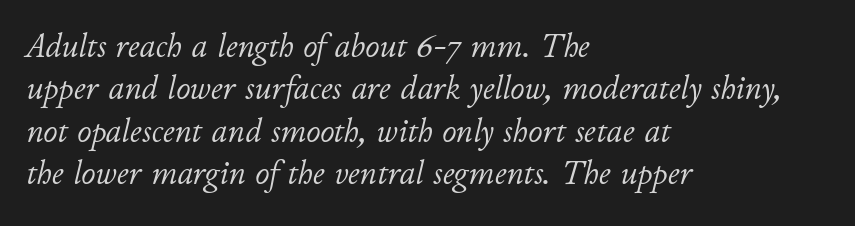
Left-aligned paragraph, ragged on the right. This is oblique type, the kind used for emphasis or titles. Each stroke keeps to a modest, everyday thickness or less. The rendering keeps characters at their native spacing.
